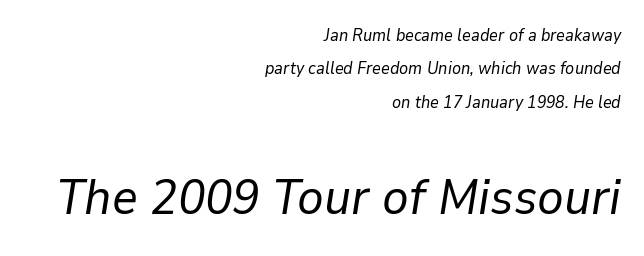
Would a proofreader flag this as italicized? Yes. The rendering enlarges the type as you move from the upper chunk to the lower. The foot of each line stays bare and open. A light-to-regular cut is what we see here. The setting favours the right margin, as signatures and pull-quotes sometimes do. Each word holds together tightly as a unit, with standard inter-letter gaps.
